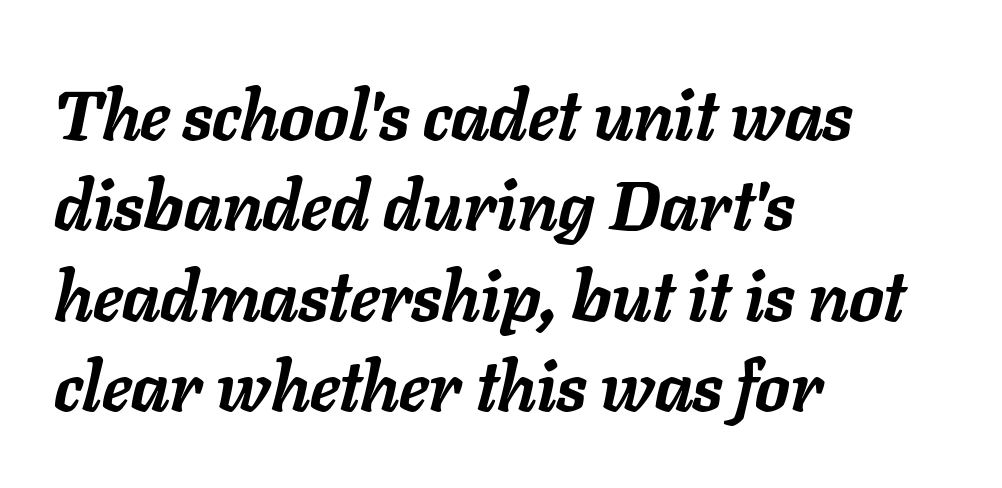
Nobody drew a line under any word here. Each word holds together tightly as a unit, with standard inter-letter gaps. A student would call this left alignment; a typographer would say flush left, rag right. The block of text has a typical density, with ordinary space between rows. The rendering uses a bold face; every stroke is thick and dark.
